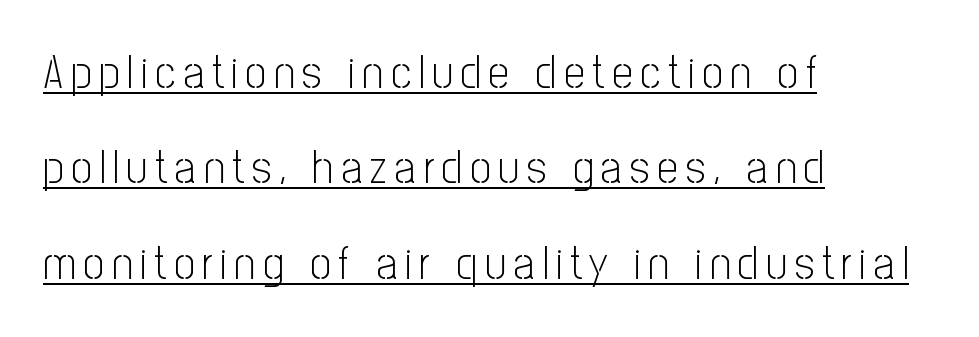
{"serif": "no", "italic": "no", "bold": "no", "weight": "light", "width": "condensed", "stroke_contrast": "low", "x_height": "medium", "monospaced": "no", "underline": "yes", "align": "left", "line_spacing": "loose", "line_spacing_ratio": 2.03, "glyph_px": 47}
